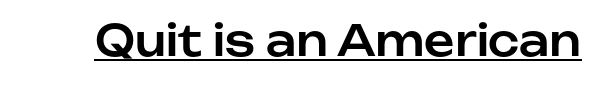
Decoration check: the copy is underlined. Tracking value appears to be zero — textbook default spacing. This sample has the flowing, uneven cadence of proportional lettering. It's the straight-up-and-down kind of type. The letters carry no serifs — their stems end cleanly without finishing strokes.
